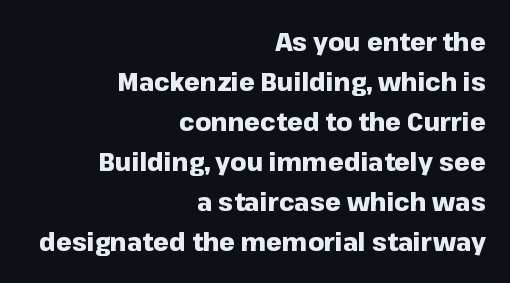
A bare baseline throughout the passage. Leftover space on each line is placed entirely before the opening word. Notice how the stems are strictly vertical — no italics here. The horizontal fit of the characters is conventional and even. These lines sit exactly where default settings would place them.
